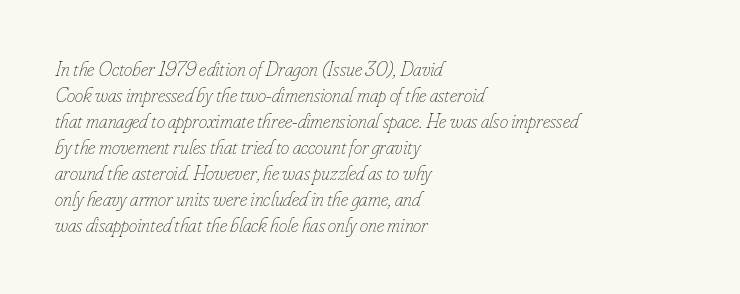
{"italic": "yes", "lean": "right", "slant_degrees": 16, "bold": "no", "underline": "no", "align": "left", "line_spacing_ratio": 1.24, "letter_spacing": "normal", "letter_spacing_em": 0.0, "glyph_px": 21}
